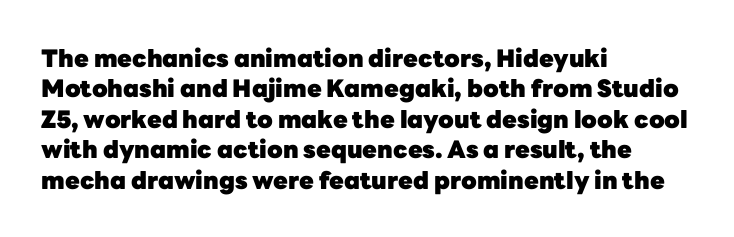
Q: Is the text bold? A: Yes.
Q: Is the text italic (slanted)? A: No, it is upright.
Q: Is the text underlined? A: No.
Q: How is the paragraph aligned? A: Left-aligned.
Q: Is the spacing between letters normal or unusually wide? A: Normal.
Q: Is the spacing between lines tight, normal or loose? A: Normal.
